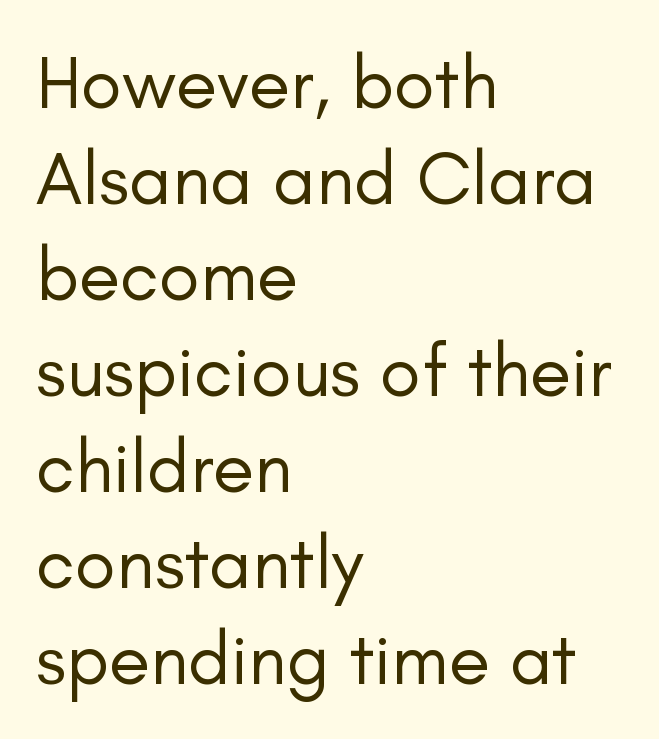
The image shows 75 px regular-weight sans-serif type, upright; set left-aligned, normal line spacing (1.28x), normal letter spacing, not underlined; low stroke contrast and a small x-height.
